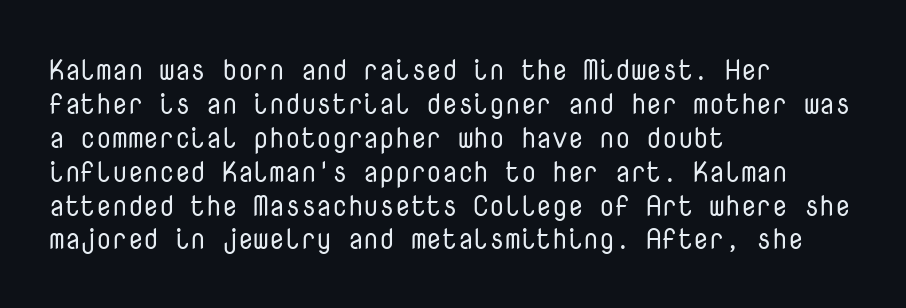
Q: Is the text bold? A: No.
Q: Is the text italic (slanted)? A: No, it is upright.
Q: Is the typeface a serif or a sans-serif typeface? A: Sans-serif.
Q: Is the text underlined? A: No.
Q: How is the paragraph aligned? A: Left-aligned.
Q: Is the spacing between letters normal or unusually wide? A: Normal.
Q: Width (condensed, normal, or wide)? A: Normal.
Q: Stroke contrast? A: Low.
Q: x-height? A: Medium.
Q: Monospaced? A: Yes.
